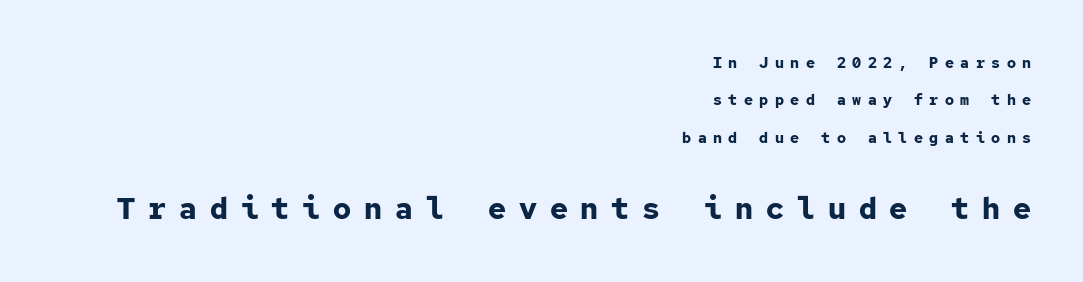
The type is letterspaced generously, with wide tracking. The passage shown is typed in a monospace face where columns stay perfectly aligned. The lettering holds an erect, upright posture throughout. Reading down the block, your eye finds every line finishing at a fixed right position. Regarding leading, the lines here are spaced well apart.
